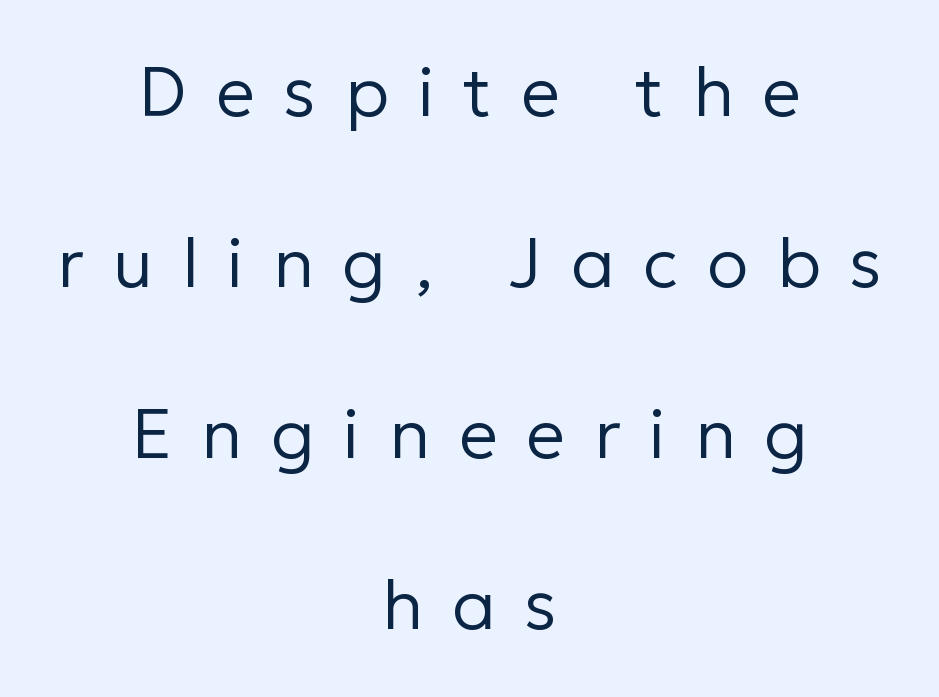
Q: Is the text bold? A: No.
Q: Is the text italic (slanted)? A: No, it is upright.
Q: Is the typeface a serif or a sans-serif typeface? A: Sans-serif.
Q: Is the text underlined? A: No.
Q: How is the paragraph aligned? A: Centered.
Q: Is the spacing between letters normal or unusually wide? A: Unusually wide.
Q: Is the spacing between lines tight, normal or loose? A: Loose.
Q: Width (condensed, normal, or wide)? A: Normal.
Q: Stroke contrast? A: Low.
Q: x-height? A: Medium.
Q: Monospaced? A: No.
